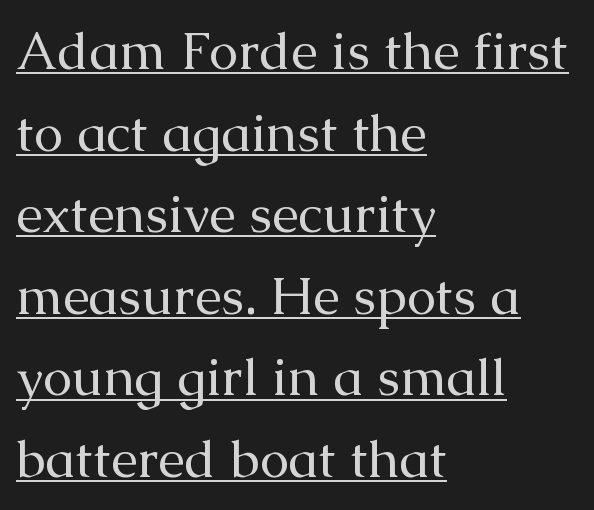
{"serif": "yes", "italic": "no", "bold": "no", "weight": "regular", "width": "normal", "stroke_contrast": "medium", "x_height": "medium", "monospaced": "no", "underline": "yes", "align": "left", "line_spacing": "normal", "line_spacing_ratio": 1.54, "letter_spacing": "normal", "letter_spacing_em": 0.0, "glyph_px": 53}
